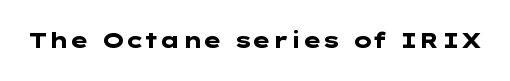
{"italic": "no", "bold": "yes", "underline": "no", "letter_spacing": "normal", "letter_spacing_em": 0.0, "glyph_px": 21}
